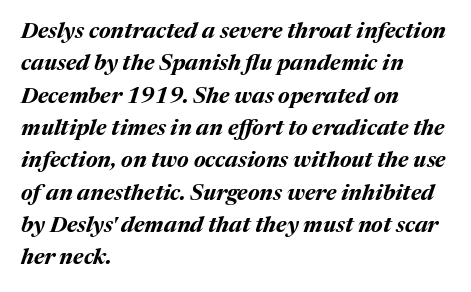
{"italic": "yes", "lean": "right", "slant_degrees": 17, "bold": "yes", "underline": "no", "align": "left", "line_spacing": "normal", "line_spacing_ratio": 1.47, "letter_spacing": "normal", "letter_spacing_em": 0.0, "glyph_px": 22}
